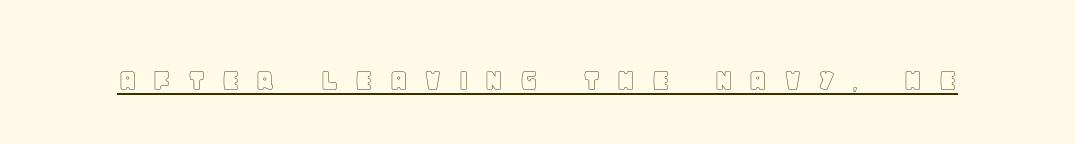
{"italic": "no", "width": "normal", "x_height": "large", "monospaced": "no", "underline": "yes", "letter_spacing": "wide", "letter_spacing_em": 0.44, "glyph_px": 34}
